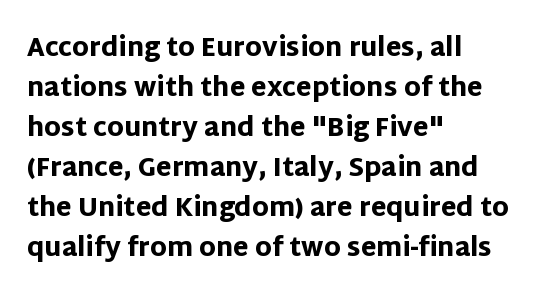
{"italic": "no", "bold": "yes", "underline": "no", "align": "left", "line_spacing": "normal", "line_spacing_ratio": 1.6, "letter_spacing": "normal", "letter_spacing_em": 0.0, "glyph_px": 25}
